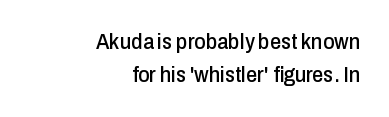
Q: Is the text italic (slanted)? A: No, it is upright.
Q: Is the text underlined? A: No.
Q: How is the paragraph aligned? A: Right-aligned.
Q: Is the spacing between letters normal or unusually wide? A: Normal.
Q: Is the spacing between lines tight, normal or loose? A: Normal.
